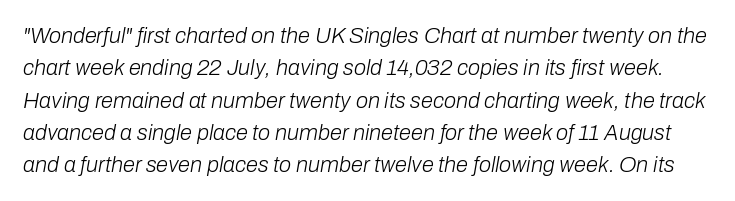
The image shows 22 px text type, italic (leaning right); set normal line spacing (1.47x), normal letter spacing, not underlined.
